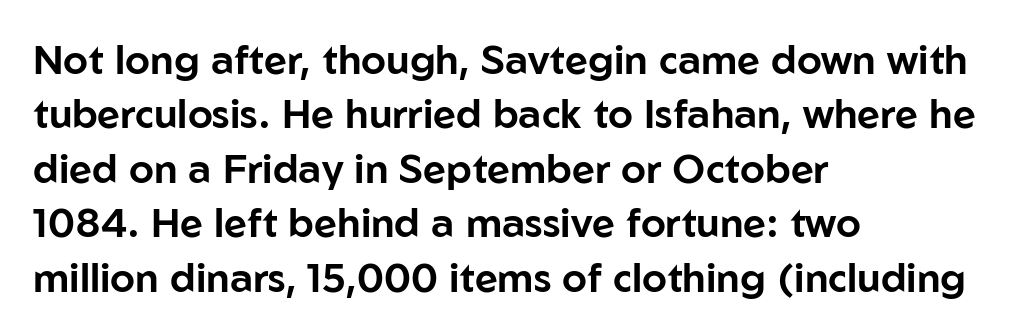
The image shows 40 px sans-serif type, upright; set left-aligned, normal line spacing (1.36x), normal letter spacing, not underlined; low stroke contrast and a medium x-height.
